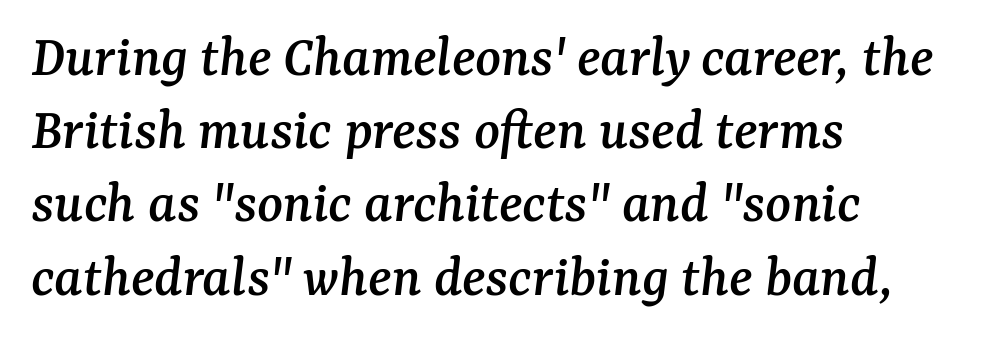
Q: Is the text italic (slanted)? A: Yes, it leans right by about 7 degrees.
Q: Is the typeface a serif or a sans-serif typeface? A: Serif.
Q: Is the text underlined? A: No.
Q: How is the paragraph aligned? A: Left-aligned.
Q: Is the spacing between letters normal or unusually wide? A: Normal.
Q: Width (condensed, normal, or wide)? A: Normal.
Q: Stroke contrast? A: Medium.
Q: x-height? A: Medium.
Q: Monospaced? A: No.
